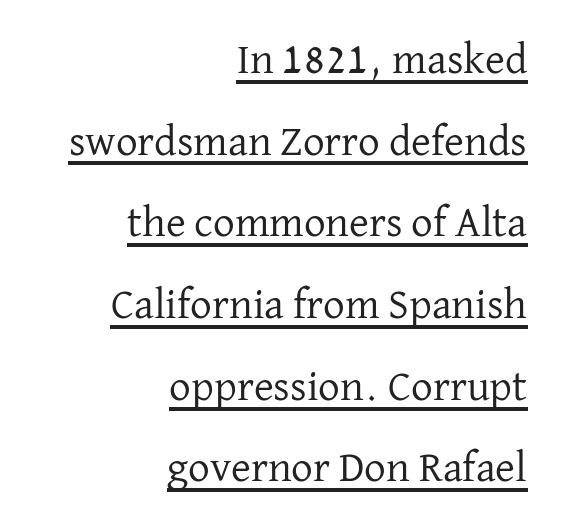
Think of a printed novel: that variable character pitch is what you see here. These lines keep a tight, regular rhythm from letter to letter. Which margin do the lines hug? The right one — the left edge is uneven. Notice how a bar underscores the lettering throughout. The letters stand straight up with perfectly vertical stems. Serifs: yes, visible at the terminals of the letterforms.
